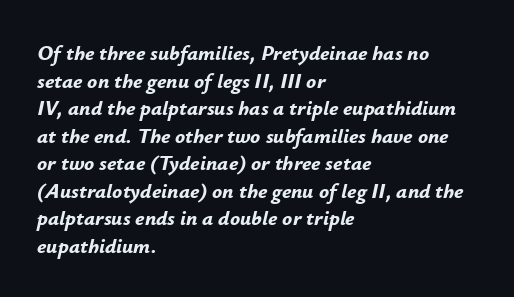
Anything drawn beneath the words? Only blank space. Would a proofreader flag this as italicized? Yes. The horizontal fit of the characters is conventional and even. Each new line begins a customary step beneath the previous one. Emphasis by weight is at full strength: bold.
